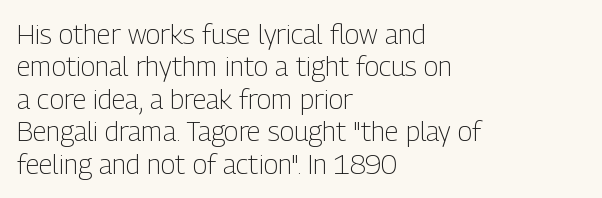
Q: Is the text bold? A: No.
Q: Is the text italic (slanted)? A: No, it is upright.
Q: Is the text underlined? A: No.
Q: How is the paragraph aligned? A: Left-aligned.
Q: Is the spacing between letters normal or unusually wide? A: Normal.
